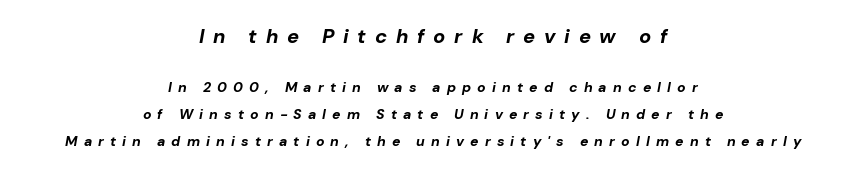
Q: Is the text bold? A: Yes.
Q: Is the text italic (slanted)? A: Yes, it leans right by about 10 degrees.
Q: Is the text underlined? A: No.
Q: How is the paragraph aligned? A: Centered.
Q: Is the spacing between letters normal or unusually wide? A: Unusually wide.
Q: Is the spacing between lines tight, normal or loose? A: Loose.
Q: Which block of text is set in a larger size, the first (top) or the second (bottom)? A: The first (top) one.
